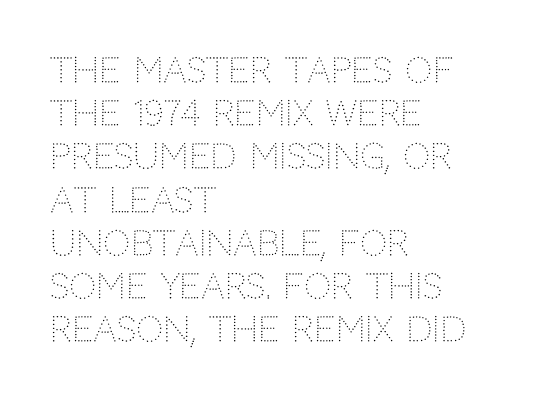
The image shows 34 px light sans-serif type, upright; set left-aligned, normal line spacing (1.27x), normal letter spacing, not underlined; low stroke contrast and a large x-height.
